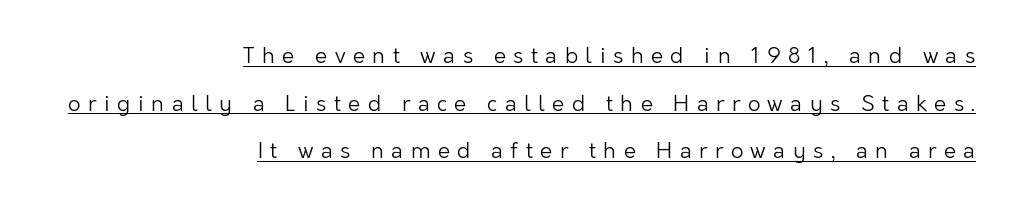
{"italic": "no", "bold": "no", "underline": "yes", "align": "right", "line_spacing": "loose", "line_spacing_ratio": 2.17, "letter_spacing": "wide", "letter_spacing_em": 0.34, "glyph_px": 22}
